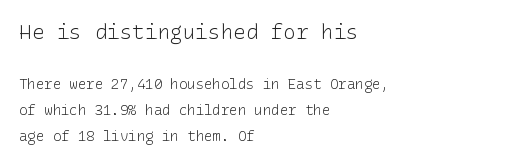
{"italic": "no", "bold": "no", "underline": "no", "align": "left", "line_spacing_ratio": 1.86, "letter_spacing": "normal", "letter_spacing_em": 0.0, "larger_block": "first", "size_ratio": 1.5, "glyph_px": 21}
